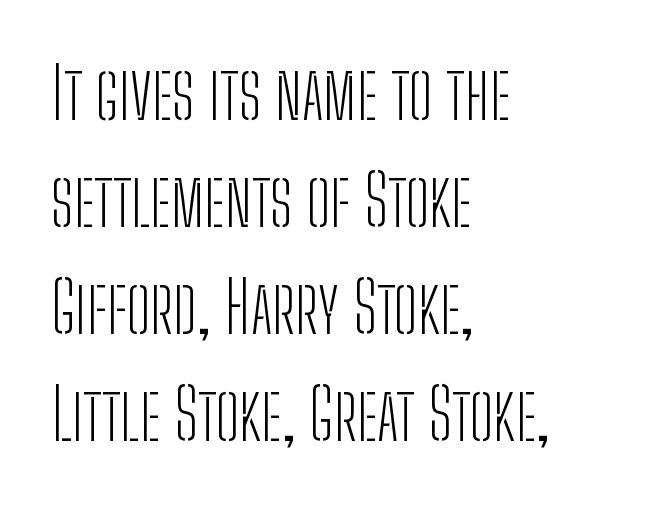
{"serif": "no", "italic": "no", "bold": "no", "weight": "light", "width": "condensed", "stroke_contrast": "low", "x_height": "medium", "monospaced": "no", "underline": "no", "align": "left", "line_spacing": "normal", "line_spacing_ratio": 1.53, "letter_spacing": "normal", "letter_spacing_em": 0.0, "glyph_px": 70}
